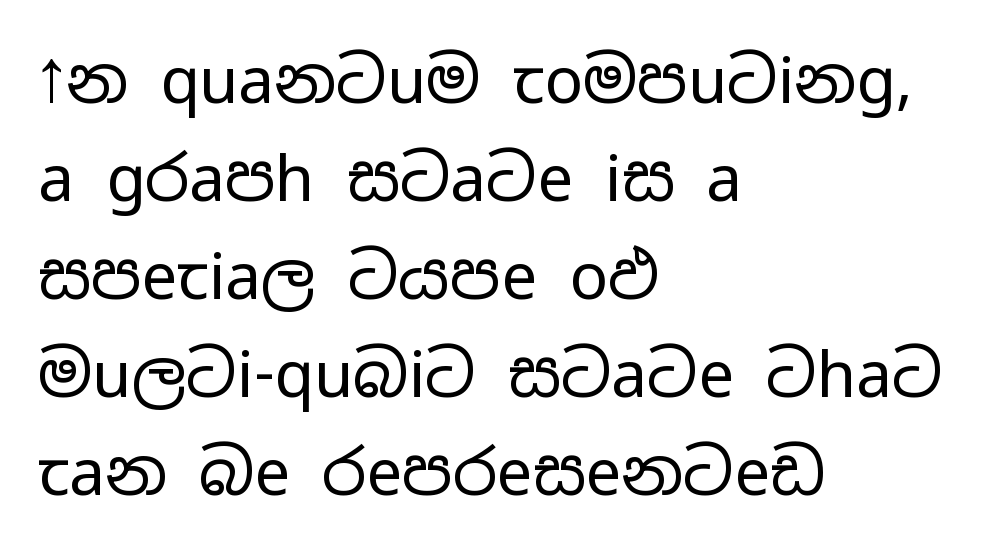
{"serif": "no", "italic": "no", "bold": "no", "weight": "regular", "width": "wide", "stroke_contrast": "low", "x_height": "medium", "monospaced": "no", "underline": "no", "align": "left", "line_spacing": "normal", "line_spacing_ratio": 1.53, "letter_spacing": "normal", "letter_spacing_em": 0.0, "glyph_px": 64}
